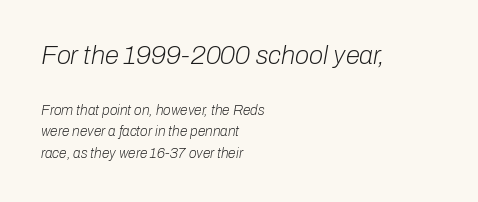
{"italic": "yes", "lean": "right", "slant_degrees": 10, "bold": "no", "underline": "no", "align": "left", "line_spacing": "normal", "line_spacing_ratio": 1.54, "letter_spacing": "normal", "letter_spacing_em": 0.0, "larger_block": "first", "size_ratio": 1.86, "glyph_px": 26}
